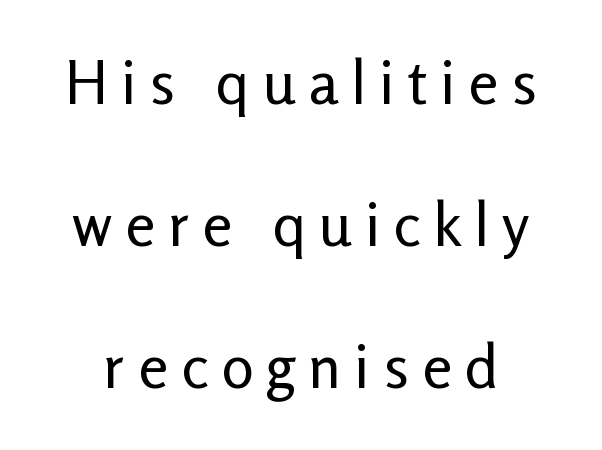
The cut favours lightness, reaching ordinary text weight at its darkest. The space beneath each line is pristine and unruled. The letters advance in unequal steps, a hallmark of proportional type. Reading down the column, the eye jumps a long way to each next line. Look at the tracking — it's clearly loosened, letters drifting apart. It's the straight-up-and-down kind of type.
